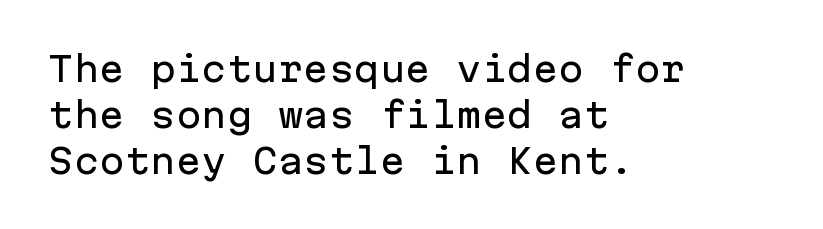
The font's upright variant was chosen for this text. Looks like terminal output: every glyph gets an equal slot. Each word holds together tightly as a unit, with standard inter-letter gaps. Type without underlining. Horizontally, the lines are justified to the leading edge only.
